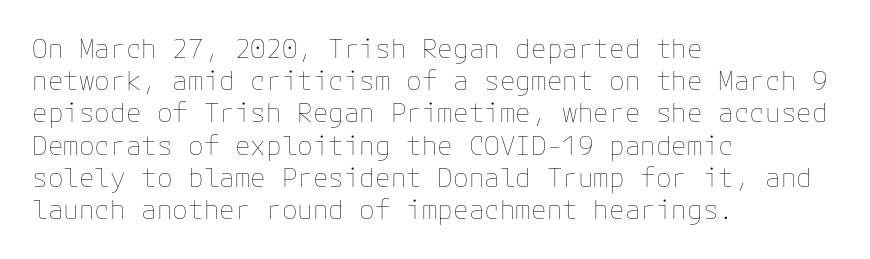
No letter is thick-stroked: the sample isn't bold. The lettering stays uniformly vertical, giving the passage a roman look. This sample uses plain, unmodified letter spacing. These lines stack with their left ends in a neat column. The gap between lines stays unmarked.
